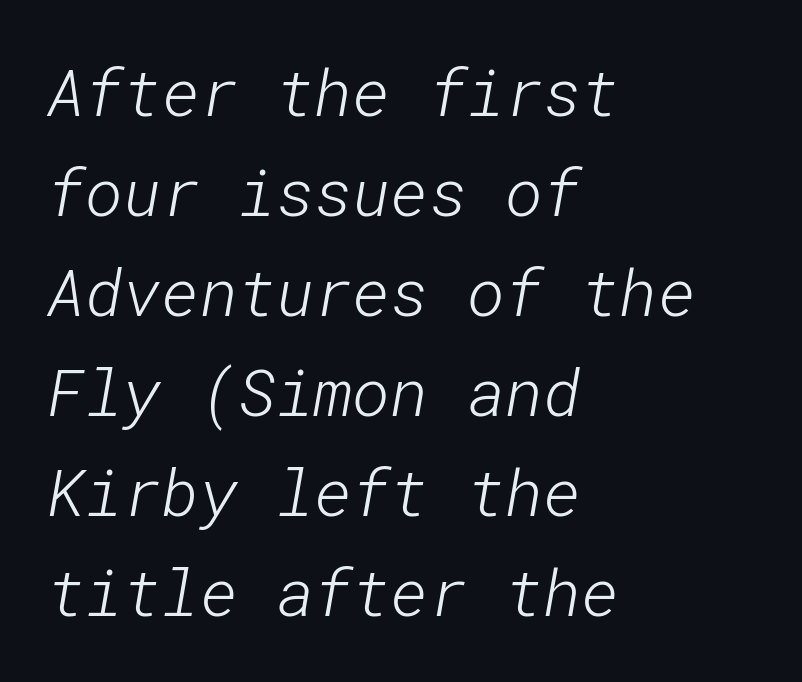
The image shows 65 px light sans-serif type; set left-aligned, normal line spacing (1.54x), normal letter spacing, not underlined; low stroke contrast and a medium x-height.
